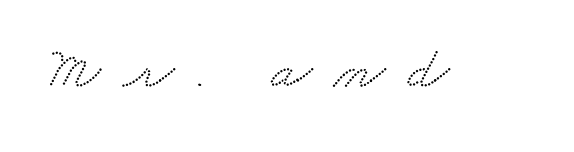
What kind of face is this? One with serifs. Do the characters align in a grid? No, the font is proportional. Spacing between characters has been opened up far beyond the box default. Words float on clear page, feet unadorned.
